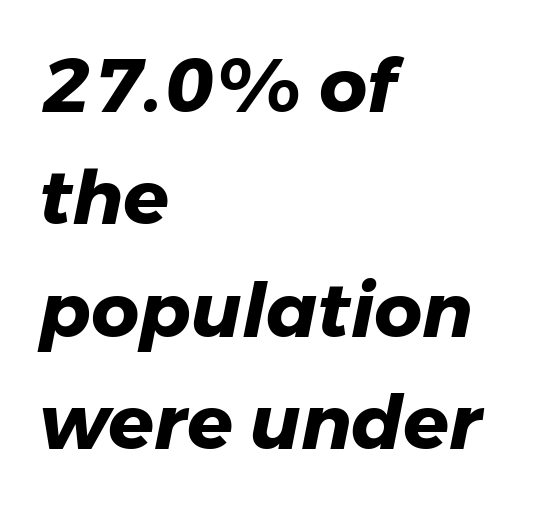
Q: Is the text bold? A: Yes.
Q: Is the text italic (slanted)? A: Yes, it leans right by about 11 degrees.
Q: Is the text underlined? A: No.
Q: How is the paragraph aligned? A: Left-aligned.
Q: Is the spacing between letters normal or unusually wide? A: Normal.
Q: Is the spacing between lines tight, normal or loose? A: Normal.
Q: Width (condensed, normal, or wide)? A: Normal.
Q: Stroke contrast? A: Low.
Q: x-height? A: Medium.
Q: Monospaced? A: No.
